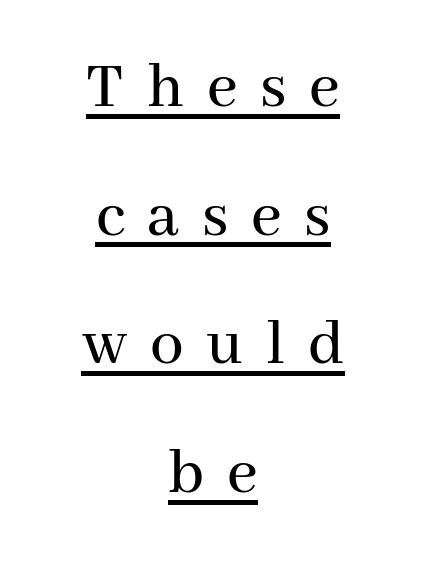
Does a line run under the words? Yes, clearly. No italicization has been applied; the sample stays upright. Is this a sans? No — the strokes have serifs. Interline gaps are noticeably wide in this sample. Note the varied advance widths — an 'i' is clearly narrower than an 'm'. Where is the straight margin? There isn't one; the lines are centered.
